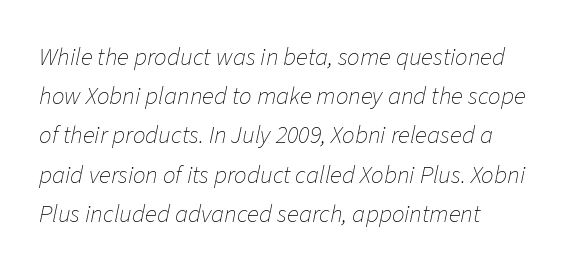
Q: Is the text bold? A: No.
Q: Is the text italic (slanted)? A: Yes, it leans right by about 11 degrees.
Q: Is the text underlined? A: No.
Q: How is the paragraph aligned? A: Left-aligned.
Q: Is the spacing between letters normal or unusually wide? A: Normal.
Q: Is the spacing between lines tight, normal or loose? A: Normal.
